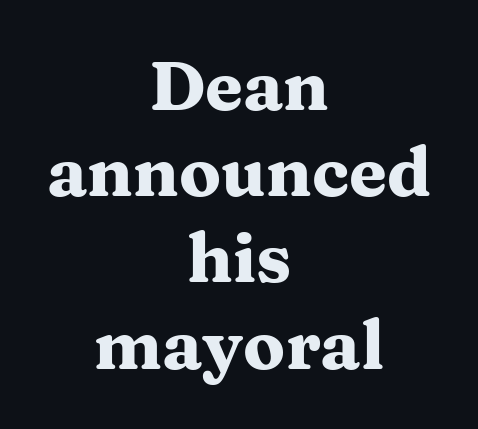
Q: Is the text bold? A: Yes.
Q: Is the text italic (slanted)? A: No, it is upright.
Q: Is the typeface a serif or a sans-serif typeface? A: Serif.
Q: Is the text underlined? A: No.
Q: How is the paragraph aligned? A: Centered.
Q: Is the spacing between letters normal or unusually wide? A: Normal.
Q: Is the spacing between lines tight, normal or loose? A: Normal.
Q: Width (condensed, normal, or wide)? A: Wide.
Q: Stroke contrast? A: Medium.
Q: x-height? A: Medium.
Q: Monospaced? A: No.
